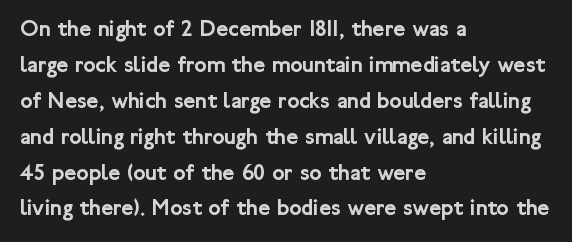
The image shows 23 px text type, upright; set left-aligned, normal line spacing (1.56x), normal letter spacing, not underlined.
